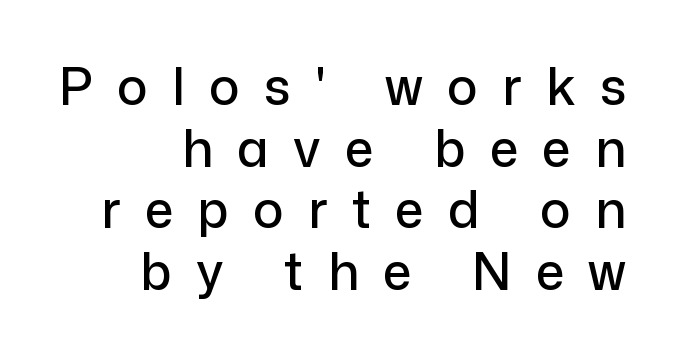
A sans-serif font was chosen for this passage. Looks like regular typesetting: each glyph gets only the width it needs. This sample uses expanded letter spacing, leaving extra air between glyphs. Style check: upright. This rendering uses right alignment, leaving the left contour irregular. Each row of text sits above clean, open space.
